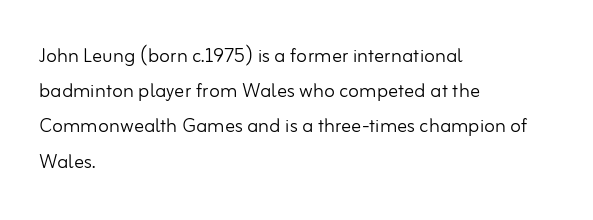
{"italic": "no", "bold": "no", "underline": "no", "align": "left", "line_spacing": "normal", "line_spacing_ratio": 1.41, "letter_spacing": "normal", "letter_spacing_em": 0.0, "glyph_px": 25}
